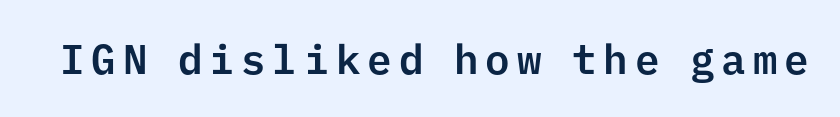
Is this a fixed-width face? Yes — each glyph sits in an identical cell. The passage shown is not underscored anywhere. Note: no serifs on the glyphs. Italic? Not at all — the glyphs are vertical.
